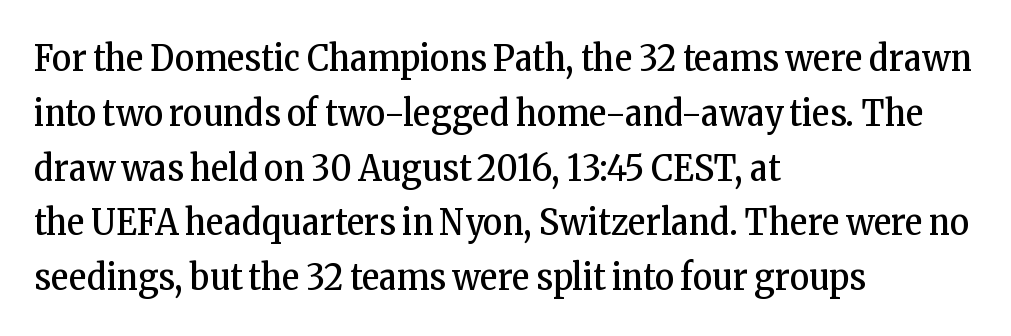
Q: Is the text bold? A: No.
Q: Is the text italic (slanted)? A: No, it is upright.
Q: Is the typeface a serif or a sans-serif typeface? A: Serif.
Q: Is the text underlined? A: No.
Q: How is the paragraph aligned? A: Left-aligned.
Q: Is the spacing between letters normal or unusually wide? A: Normal.
Q: Is the spacing between lines tight, normal or loose? A: Normal.
Q: Width (condensed, normal, or wide)? A: Condensed.
Q: Stroke contrast? A: Low.
Q: x-height? A: Medium.
Q: Monospaced? A: No.
